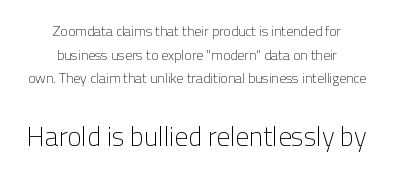
{"italic": "no", "bold": "no", "underline": "no", "align": "center", "line_spacing": "normal", "line_spacing_ratio": 1.69, "letter_spacing": "normal", "letter_spacing_em": 0.0, "larger_block": "second", "size_ratio": 1.93, "glyph_px": 27}
